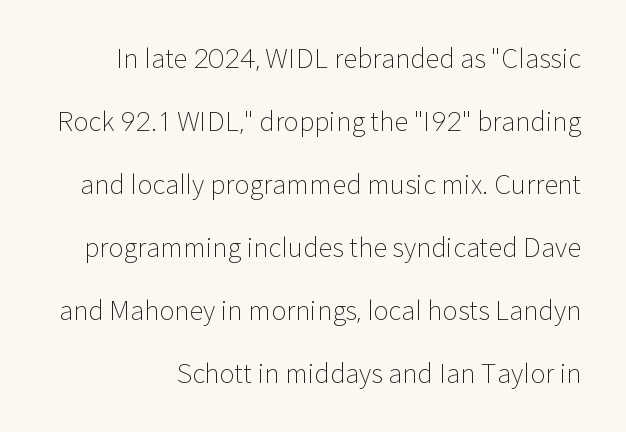
Q: Is the text bold? A: No.
Q: Is the text italic (slanted)? A: No, it is upright.
Q: Is the text underlined? A: No.
Q: Is the spacing between letters normal or unusually wide? A: Normal.
Q: Is the spacing between lines tight, normal or loose? A: Loose.
